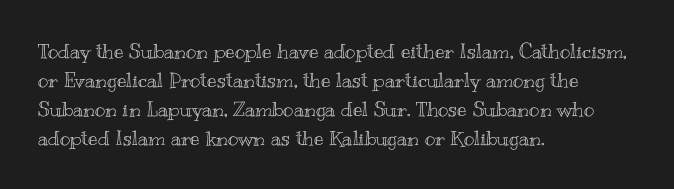
{"italic": "no", "underline": "no", "align": "left", "line_spacing": "normal", "line_spacing_ratio": 1.45, "letter_spacing": "normal", "letter_spacing_em": 0.0, "glyph_px": 20}
